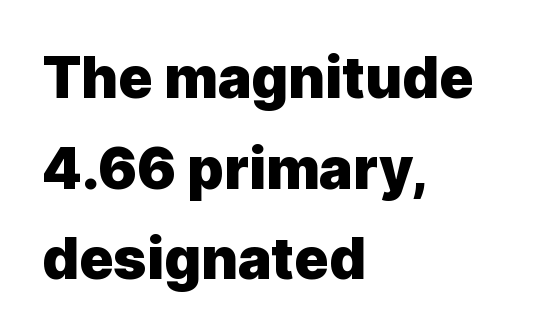
Regarding leading, the lines here are spaced in the standard way. Look at the bottom of the vertical strokes: they stop flat, with no serifs. Each word holds together tightly as a unit, with standard inter-letter gaps. Every character sits straight up, as roman type does. Descenders hang freely into open space. The font is running at its bold setting.
